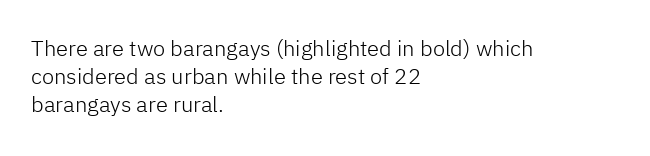
Q: Is the text bold? A: No.
Q: Is the text italic (slanted)? A: No, it is upright.
Q: Is the text underlined? A: No.
Q: How is the paragraph aligned? A: Left-aligned.
Q: Is the spacing between letters normal or unusually wide? A: Normal.
Q: Is the spacing between lines tight, normal or loose? A: Normal.
